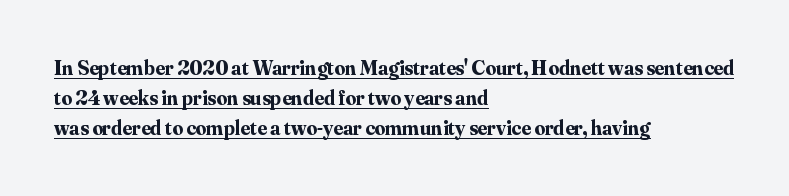
Does a line run under the words? Yes, clearly. Does the copy run flush right? No — it runs flush left. Strong, thick strokes mark this as bold type. Posture: upright roman. Observe the ordinary spacing: letters are neighbours, not strangers. Whoever set this chose a conventional vertical rhythm.
